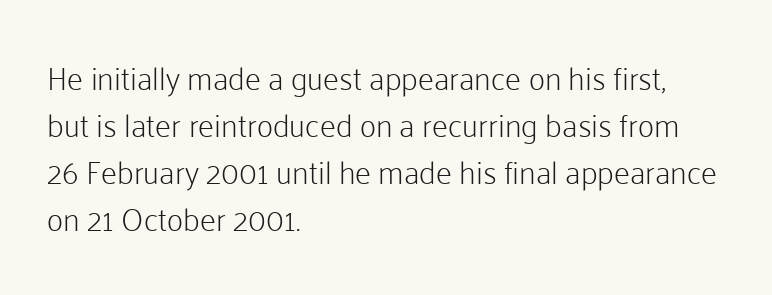
Vertical strokes here are truly vertical. Students, note that the glyphs here touch the page at normal intervals. The rendering uses natural spacing where letterforms have individual widths. Quick note: underline off. Letterform terminals end flat and unadorned throughout the passage.
